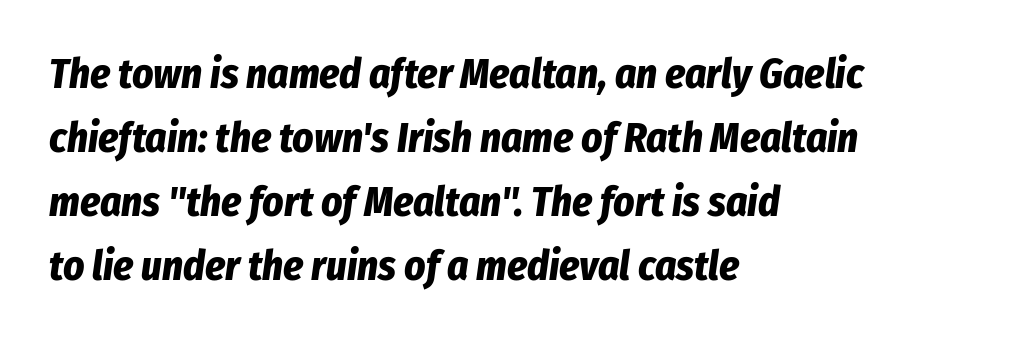
Q: Is the text bold? A: Yes.
Q: Is the text italic (slanted)? A: Yes, it leans right by about 8 degrees.
Q: Is the text underlined? A: No.
Q: How is the paragraph aligned? A: Left-aligned.
Q: Is the spacing between letters normal or unusually wide? A: Normal.
Q: Is the spacing between lines tight, normal or loose? A: Normal.
Q: Width (condensed, normal, or wide)? A: Condensed.
Q: Stroke contrast? A: Low.
Q: x-height? A: Medium.
Q: Monospaced? A: No.
